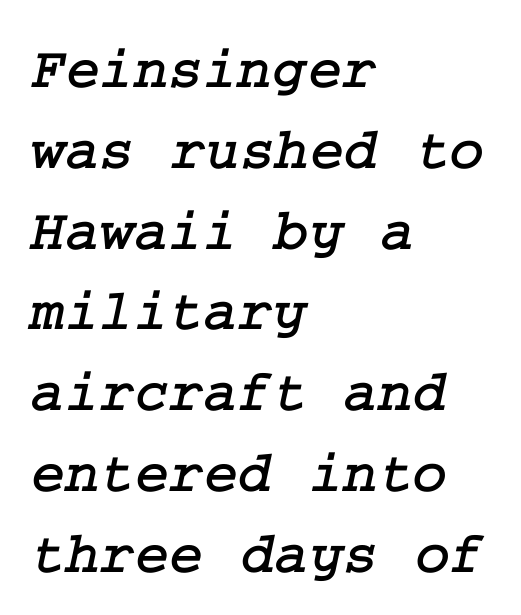
Compared with a centered layout, this one pins lines to the left instead. Classification — serif. The space beneath each line is pristine and unruled. Normally led — the rows are evenly, conventionally spaced. Words appear dense and cohesive because spacing is normal.
